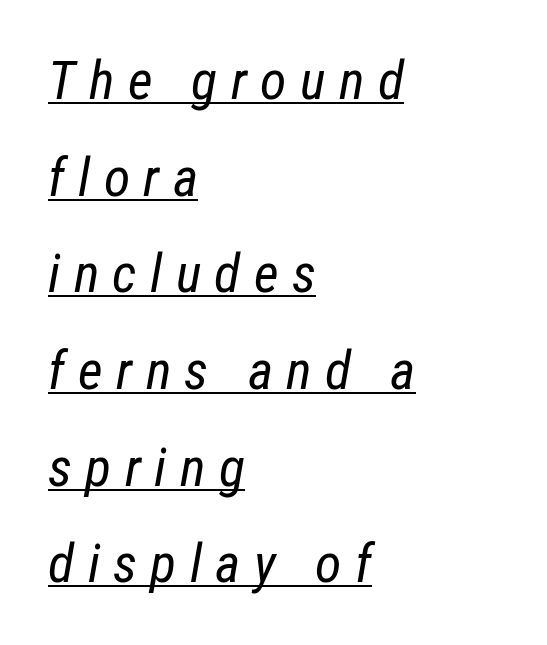
{"italic": "yes", "lean": "right", "slant_degrees": 12, "bold": "no", "weight": "regular", "width": "condensed", "stroke_contrast": "low", "x_height": "medium", "monospaced": "no", "underline": "yes", "align": "left", "line_spacing_ratio": 1.79, "letter_spacing": "wide", "letter_spacing_em": 0.25, "glyph_px": 54}
